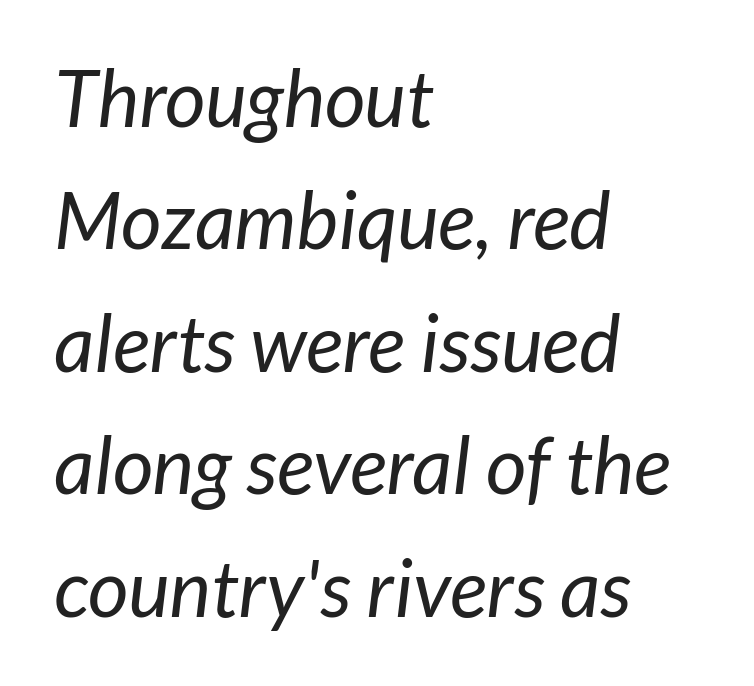
{"serif": "no", "bold": "no", "weight": "regular", "width": "normal", "stroke_contrast": "low", "x_height": "medium", "monospaced": "no", "underline": "no", "align": "left", "line_spacing": "normal", "line_spacing_ratio": 1.55, "letter_spacing": "normal", "letter_spacing_em": 0.0, "glyph_px": 79}
